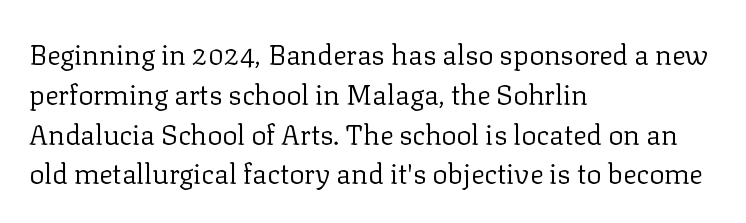
{"serif": "yes", "italic": "no", "bold": "no", "weight": "regular", "width": "normal", "stroke_contrast": "low", "x_height": "medium", "monospaced": "no", "underline": "no", "align": "left", "line_spacing": "normal", "line_spacing_ratio": 1.42, "letter_spacing": "normal", "letter_spacing_em": 0.0, "glyph_px": 28}
